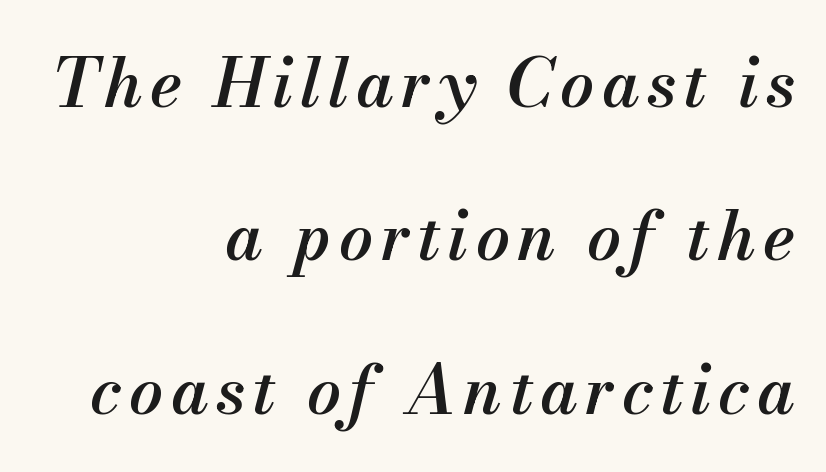
Q: Is the text bold? A: Semi-bold.
Q: Is the text italic (slanted)? A: Yes, it leans right by about 13 degrees.
Q: Is the text underlined? A: No.
Q: How is the paragraph aligned? A: Right-aligned.
Q: Is the spacing between lines tight, normal or loose? A: Loose.
Q: Width (condensed, normal, or wide)? A: Normal.
Q: Stroke contrast? A: Medium.
Q: x-height? A: Small.
Q: Monospaced? A: No.
